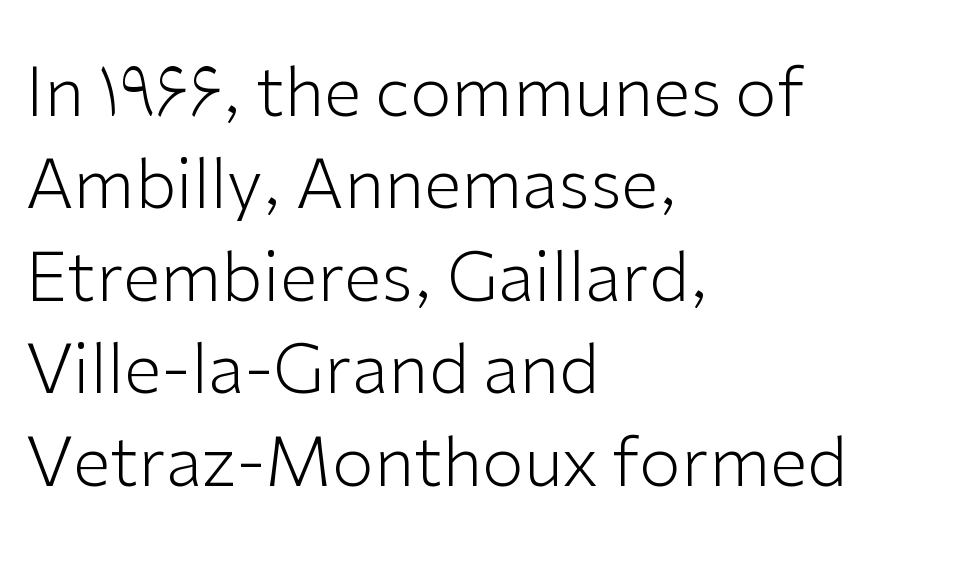
Inter-character spacing is left at the font's built-in metrics. Notice how descenders clear the ascenders below comfortably — that's standard leading. The font family rendered here belongs to the sans-serif group. Unlike italic type, these characters show no tilt at all.
